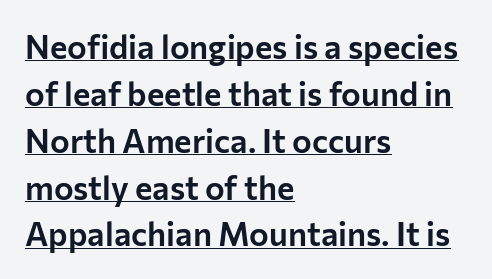
The image shows 33 px sans-serif type, upright; set left-aligned, normal line spacing (1.42x), normal letter spacing, underlined; low stroke contrast and a medium x-height.
